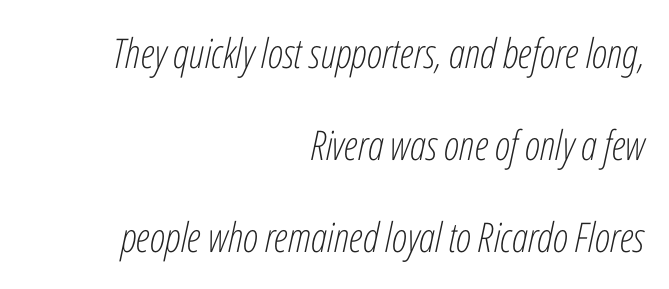
Spacing verdict: proportional, widths tailored to each character. The line texture is even and compact thanks to regular tracking. The ragged edge is on the left, which tells us the setting is flush right. This sample trades compactness for vertical openness between lines.
